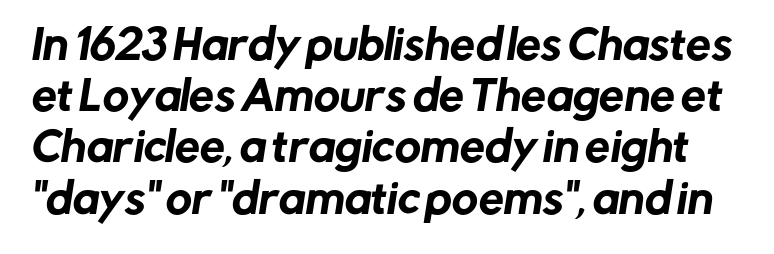
The image shows 40 px sans-serif type; set normal line spacing (1.28x), normal letter spacing, not underlined; low stroke contrast and a medium x-height.
